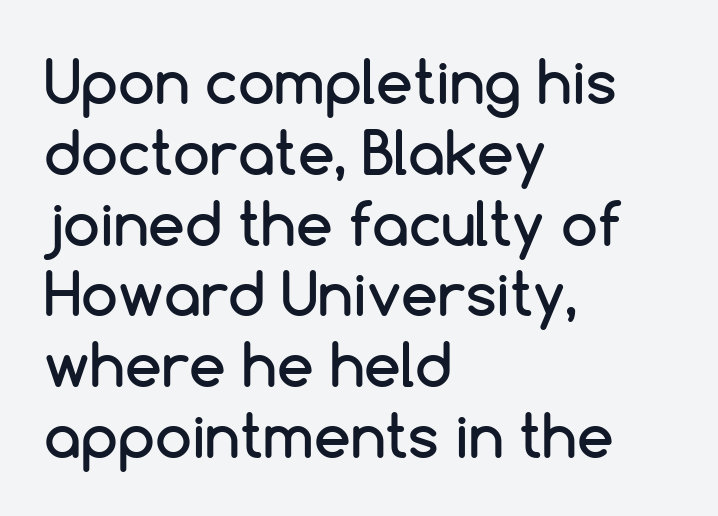
The image shows 59 px sans-serif type, upright; set left-aligned, line spacing 1.2x, normal letter spacing, not underlined; low stroke contrast and a medium x-height.
